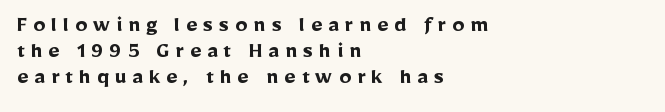
Q: Is the text bold? A: Yes.
Q: Is the text italic (slanted)? A: No, it is upright.
Q: Is the text underlined? A: No.
Q: How is the paragraph aligned? A: Left-aligned.
Q: Is the spacing between letters normal or unusually wide? A: Unusually wide.
Q: Is the spacing between lines tight, normal or loose? A: Tight.
